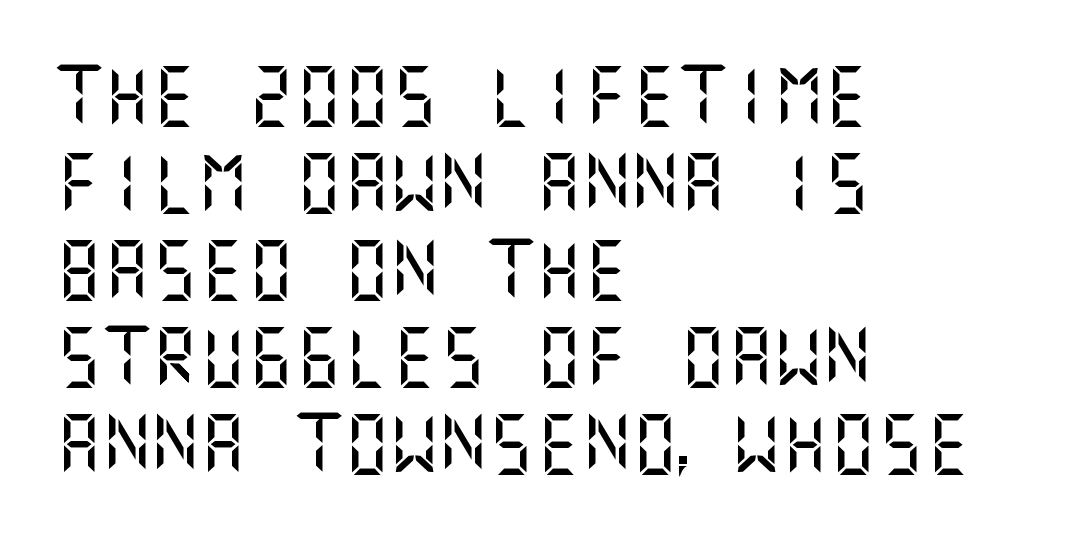
The image shows 60 px sans-serif type, upright; set left-aligned, normal line spacing (1.45x), normal letter spacing, not underlined; medium stroke contrast and a large x-height.
